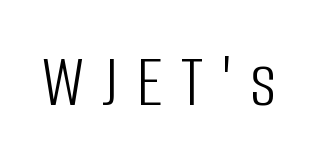
{"serif": "no", "italic": "no", "bold": "no", "weight": "light", "width": "condensed", "stroke_contrast": "low", "x_height": "large", "monospaced": "no", "underline": "no", "letter_spacing": "wide", "letter_spacing_em": 0.23, "glyph_px": 78}
